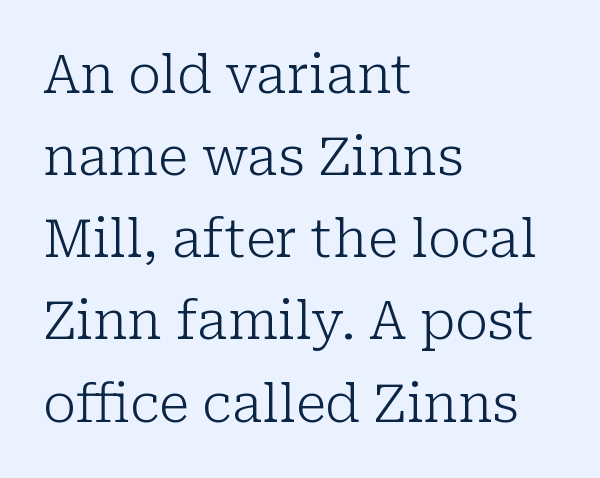
Q: Is the text bold? A: No.
Q: Is the text italic (slanted)? A: No, it is upright.
Q: Is the typeface a serif or a sans-serif typeface? A: Serif.
Q: Is the text underlined? A: No.
Q: How is the paragraph aligned? A: Left-aligned.
Q: Is the spacing between letters normal or unusually wide? A: Normal.
Q: Is the spacing between lines tight, normal or loose? A: Normal.
Q: Width (condensed, normal, or wide)? A: Normal.
Q: Stroke contrast? A: Low.
Q: x-height? A: Medium.
Q: Monospaced? A: No.
